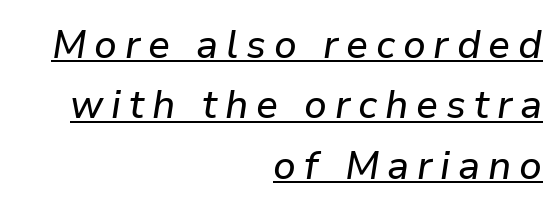
Here the designer chose a conventional face with non-uniform glyph widths. If you drew a ruler down the right edge, every line would touch it. Regarding leading, the lines here are spaced in the standard way. This is oblique type, the kind used for emphasis or titles. Decoration check: the copy is underlined. What stands out about the letter spacing? Its width — letters are far apart.
